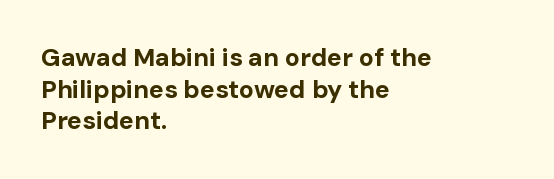
Q: Is the text bold? A: Yes.
Q: Is the text italic (slanted)? A: No, it is upright.
Q: Is the text underlined? A: No.
Q: How is the paragraph aligned? A: Left-aligned.
Q: Is the spacing between letters normal or unusually wide? A: Normal.
Q: Is the spacing between lines tight, normal or loose? A: Normal.
